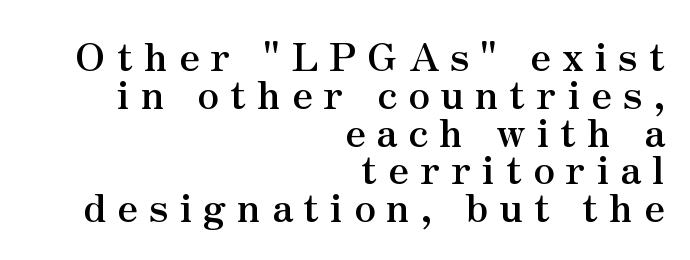
{"serif": "yes", "italic": "no", "bold": "yes", "weight": "semibold", "width": "normal", "stroke_contrast": "medium", "x_height": "small", "monospaced": "no", "underline": "no", "align": "right", "line_spacing": "tight", "line_spacing_ratio": 0.97, "letter_spacing": "wide", "letter_spacing_em": 0.28, "glyph_px": 39}
